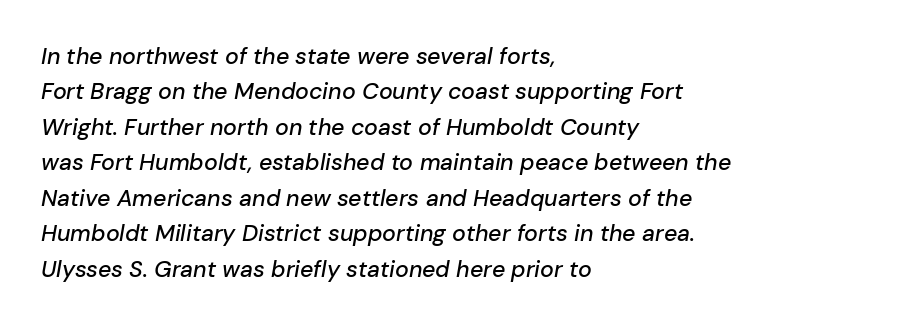
Notice how the passage keeps a crisp vertical edge on the left only. Spacing between characters is what you'd get straight out of the box. Quick note: italic. Check the space under the baseline: it is left empty. In terms of leading, this rendering sits right in the middle.
